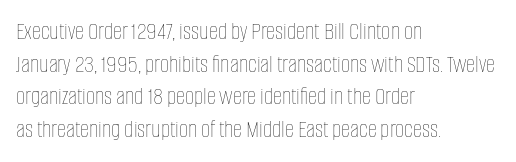
The image shows 25 px text type, upright; set left-aligned, normal line spacing (1.31x), normal letter spacing, not underlined.
